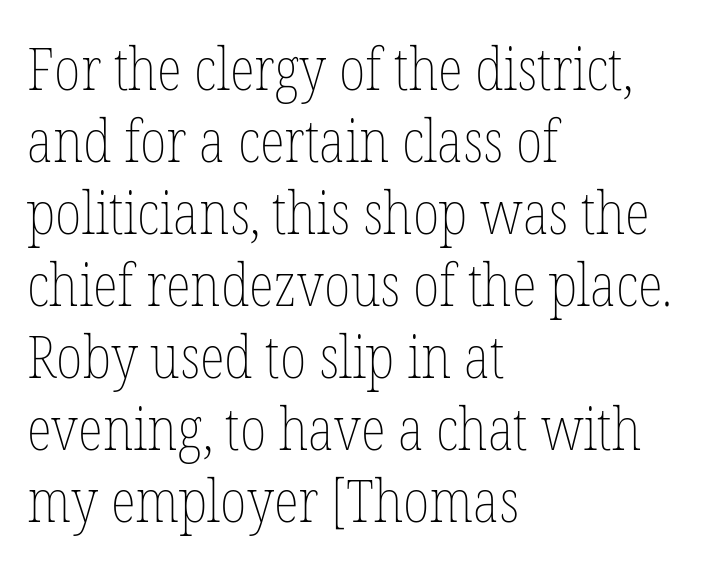
{"italic": "no", "bold": "no", "weight": "thin", "width": "condensed", "stroke_contrast": "low", "x_height": "medium", "monospaced": "no", "underline": "no", "align": "left", "line_spacing_ratio": 1.22, "letter_spacing": "normal", "letter_spacing_em": 0.0, "glyph_px": 59}
